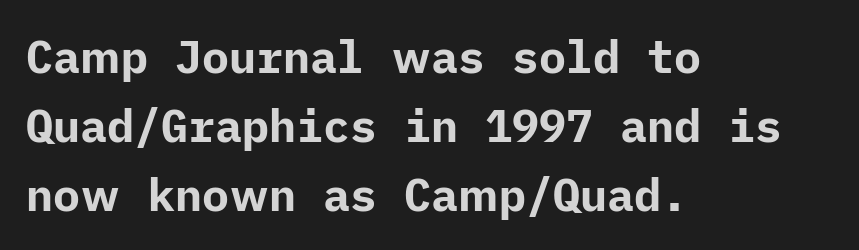
This block has exactly the height ordinary leading produces. Tracking here is standard; glyphs follow each other at the usual distance. Has an underline been added? It has not. Stroke terminals: plain, sans-serif. If you drew a ruler down the left edge, every line would touch it.
